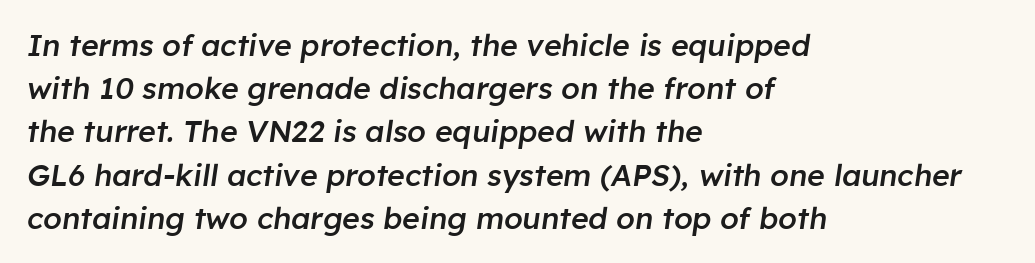
Q: Is the text bold? A: Semi-bold.
Q: Is the text italic (slanted)? A: Yes, it leans right by about 8 degrees.
Q: Is the text underlined? A: No.
Q: How is the paragraph aligned? A: Left-aligned.
Q: Is the spacing between letters normal or unusually wide? A: Normal.
Q: Is the spacing between lines tight, normal or loose? A: Normal.
Q: Width (condensed, normal, or wide)? A: Normal.
Q: Stroke contrast? A: Low.
Q: x-height? A: Medium.
Q: Monospaced? A: No.
